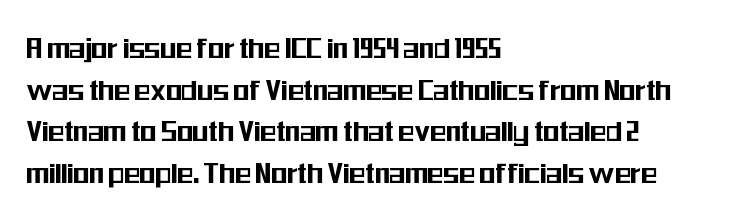
The glyphs in this specimen are sans serif. The paragraph shown leans on its left margin. Letters rest on an invisible, unmarked baseline. How would I describe the line gaps? Plain and ordinary. Spacing between characters is what you'd get straight out of the box.
